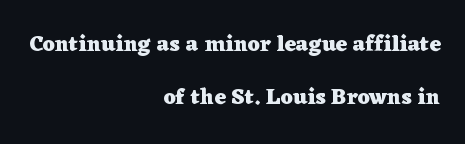
The image shows 22 px bold type, upright; set right-aligned, loose line spacing (2.43x), normal letter spacing, not underlined.
